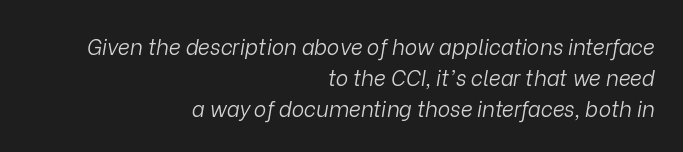
Teacher's note: observe the even right margin — that is flush-right alignment. Whoever set this chose a conventional vertical rhythm. You could call the tracking neutral — neither tight nor loose. Clear beneath every line of the passage.
